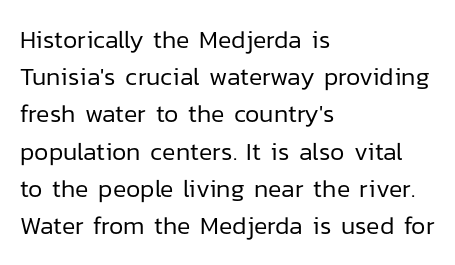
Q: Is the text bold? A: No.
Q: Is the text italic (slanted)? A: No, it is upright.
Q: Is the text underlined? A: No.
Q: How is the paragraph aligned? A: Left-aligned.
Q: Is the spacing between letters normal or unusually wide? A: Normal.
Q: Is the spacing between lines tight, normal or loose? A: Normal.
